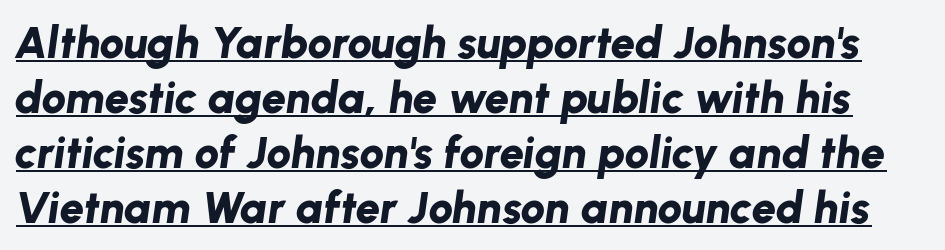
{"italic": "yes", "lean": "right", "slant_degrees": 8, "bold": "yes", "weight": "bold", "width": "normal", "stroke_contrast": "low", "x_height": "medium", "monospaced": "no", "underline": "yes", "line_spacing": "normal", "line_spacing_ratio": 1.25, "letter_spacing": "normal", "letter_spacing_em": 0.0, "glyph_px": 44}
